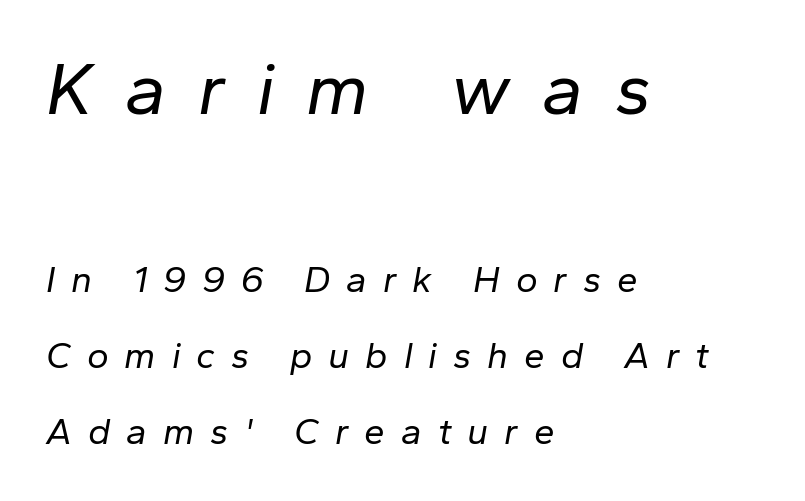
The image shows 74 px regular-weight type, italic (leaning right); set left-aligned, loose line spacing (2.06x), unusually wide letter spacing (+0.43 em), not underlined; the first (top) block is 2.0x larger; low stroke contrast and a medium x-height.
